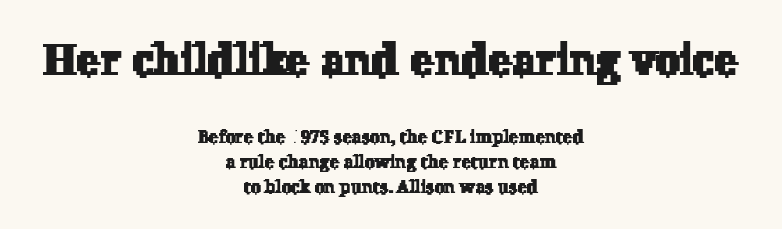
{"serif": "yes", "width": "normal", "stroke_contrast": "low", "x_height": "medium", "monospaced": "no", "underline": "no", "align": "center", "line_spacing": "normal", "line_spacing_ratio": 1.37, "letter_spacing": "normal", "letter_spacing_em": 0.0, "larger_block": "first", "size_ratio": 2.44, "glyph_px": 44}
